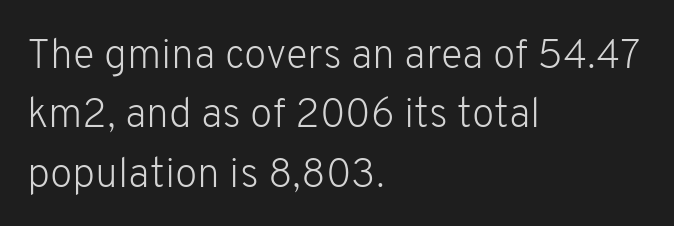
{"serif": "no", "italic": "no", "bold": "no", "weight": "light", "width": "normal", "stroke_contrast": "low", "x_height": "medium", "monospaced": "no", "underline": "no", "align": "left", "line_spacing": "normal", "line_spacing_ratio": 1.45, "letter_spacing": "normal", "letter_spacing_em": 0.0, "glyph_px": 41}
